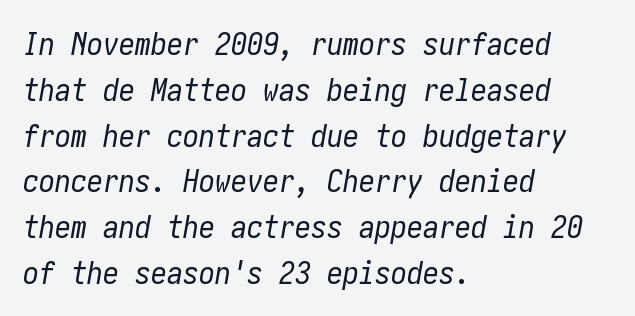
{"italic": "yes", "lean": "right", "slant_degrees": 10, "bold": "no", "weight": "regular", "width": "condensed", "stroke_contrast": "low", "x_height": "medium", "underline": "no", "align": "left", "line_spacing": "normal", "line_spacing_ratio": 1.43, "letter_spacing": "normal", "letter_spacing_em": 0.0, "glyph_px": 32}
